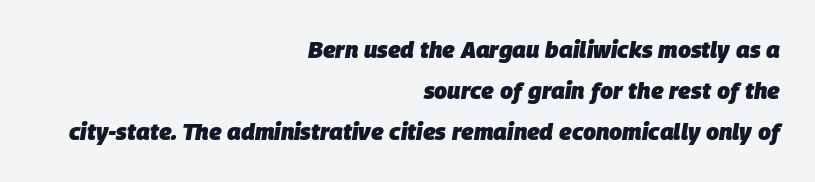
Q: Is the text bold? A: Yes.
Q: Is the text italic (slanted)? A: Yes, it leans right by about 9 degrees.
Q: Is the text underlined? A: No.
Q: How is the paragraph aligned? A: Right-aligned.
Q: Is the spacing between letters normal or unusually wide? A: Normal.
